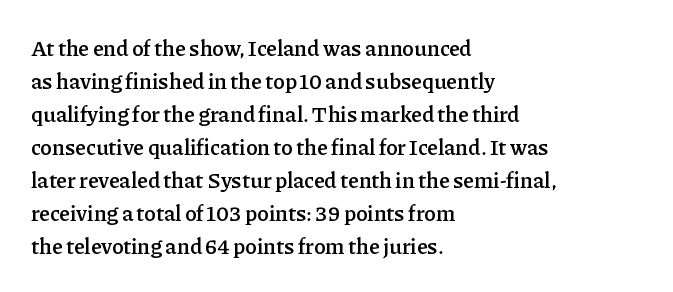
{"italic": "no", "bold": "semi", "underline": "no", "align": "left", "line_spacing": "normal", "line_spacing_ratio": 1.5, "letter_spacing": "normal", "letter_spacing_em": 0.0, "glyph_px": 22}
